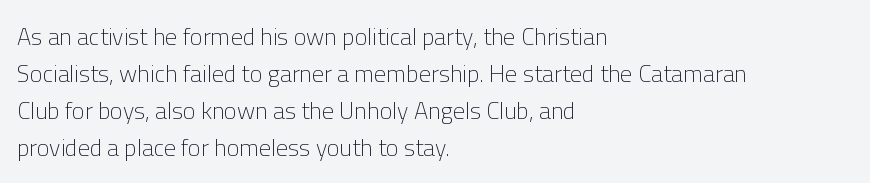
Q: Is the text bold? A: No.
Q: Is the text italic (slanted)? A: No, it is upright.
Q: Is the text underlined? A: No.
Q: How is the paragraph aligned? A: Left-aligned.
Q: Is the spacing between letters normal or unusually wide? A: Normal.
Q: Is the spacing between lines tight, normal or loose? A: Normal.
